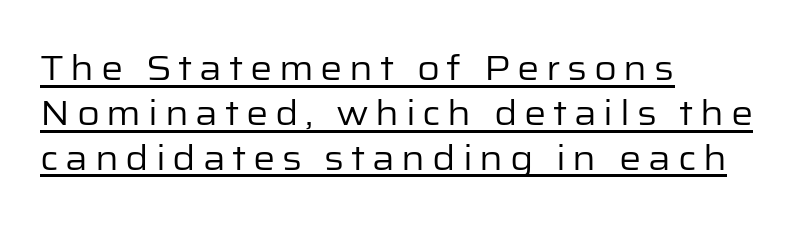
Q: Is the text bold? A: No.
Q: Is the text italic (slanted)? A: No, it is upright.
Q: Is the typeface a serif or a sans-serif typeface? A: Sans-serif.
Q: Is the text underlined? A: Yes.
Q: How is the paragraph aligned? A: Left-aligned.
Q: Is the spacing between lines tight, normal or loose? A: Normal.
Q: Width (condensed, normal, or wide)? A: Normal.
Q: Stroke contrast? A: Low.
Q: x-height? A: Medium.
Q: Monospaced? A: No.
